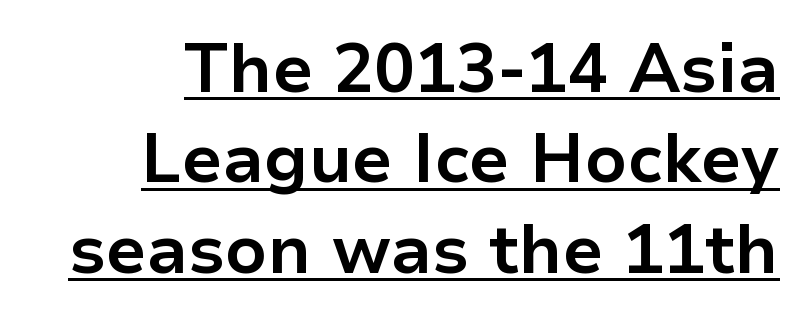
{"serif": "no", "italic": "no", "bold": "yes", "weight": "bold", "width": "normal", "stroke_contrast": "low", "x_height": "medium", "monospaced": "no", "underline": "yes", "align": "right", "line_spacing": "normal", "line_spacing_ratio": 1.33, "letter_spacing": "normal", "letter_spacing_em": 0.0, "glyph_px": 68}
